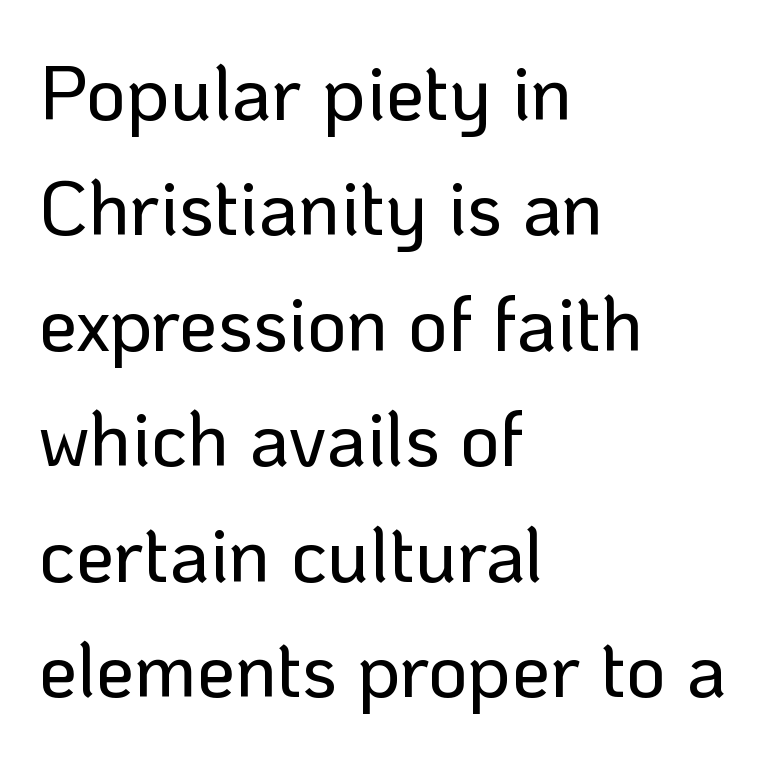
Q: Is the text italic (slanted)? A: No, it is upright.
Q: Is the typeface a serif or a sans-serif typeface? A: Sans-serif.
Q: Is the text underlined? A: No.
Q: How is the paragraph aligned? A: Left-aligned.
Q: Is the spacing between letters normal or unusually wide? A: Normal.
Q: Is the spacing between lines tight, normal or loose? A: Normal.
Q: Width (condensed, normal, or wide)? A: Normal.
Q: Stroke contrast? A: Low.
Q: x-height? A: Medium.
Q: Monospaced? A: No.
